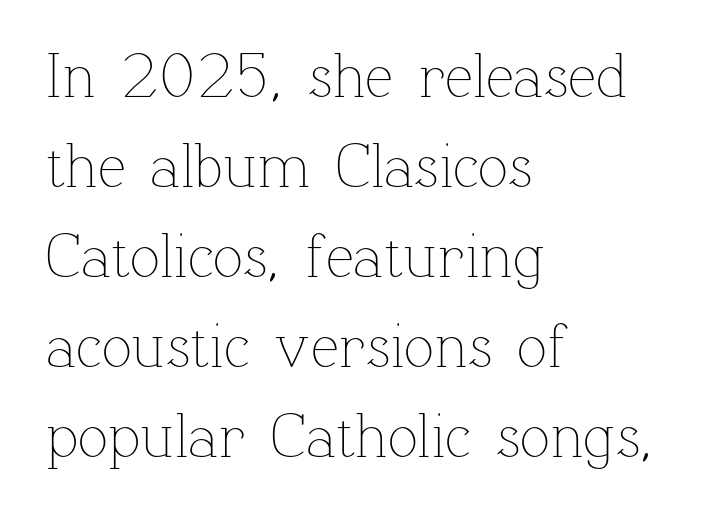
Q: Is the text bold? A: No.
Q: Is the text italic (slanted)? A: No, it is upright.
Q: Is the text underlined? A: No.
Q: How is the paragraph aligned? A: Left-aligned.
Q: Is the spacing between letters normal or unusually wide? A: Normal.
Q: Is the spacing between lines tight, normal or loose? A: Normal.
Q: Width (condensed, normal, or wide)? A: Normal.
Q: Stroke contrast? A: Low.
Q: x-height? A: Medium.
Q: Monospaced? A: No.
